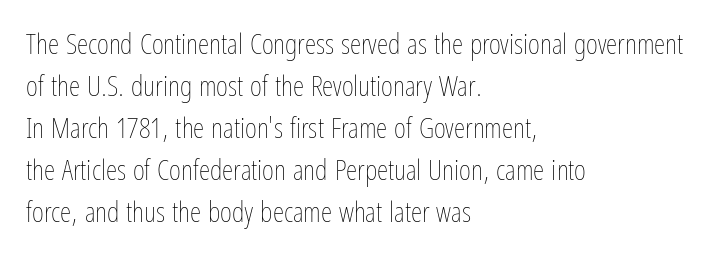
When letters stand straight like this, we call the style roman or upright. Honestly, there is no underline to notice here at all. Letters have the restrained weight of plain body copy at most. Interline gaps are of average width in this sample.
